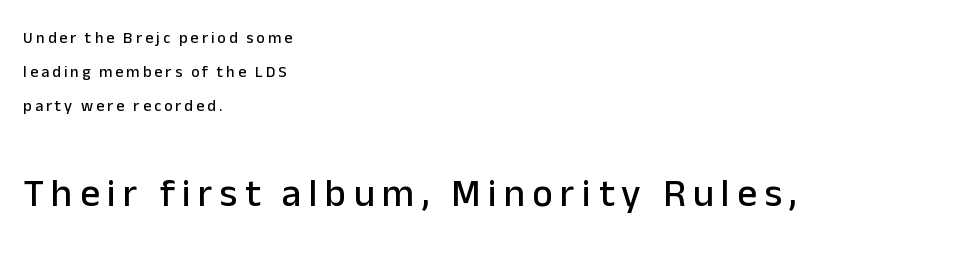
Q: Is the text italic (slanted)? A: No, it is upright.
Q: Is the typeface a serif or a sans-serif typeface? A: Sans-serif.
Q: Is the text underlined? A: No.
Q: How is the paragraph aligned? A: Left-aligned.
Q: Is the spacing between lines tight, normal or loose? A: Loose.
Q: Which block of text is set in a larger size, the first (top) or the second (bottom)? A: The second (bottom) one.
Q: Width (condensed, normal, or wide)? A: Normal.
Q: Stroke contrast? A: Low.
Q: x-height? A: Medium.
Q: Monospaced? A: No.
